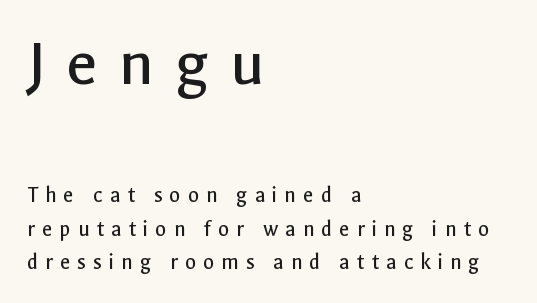
Bare-footed words on every line. Successive baselines arrive at the customary interval. A typesetter would call this heavily tracked-out type. The composition opens big and finishes small.
